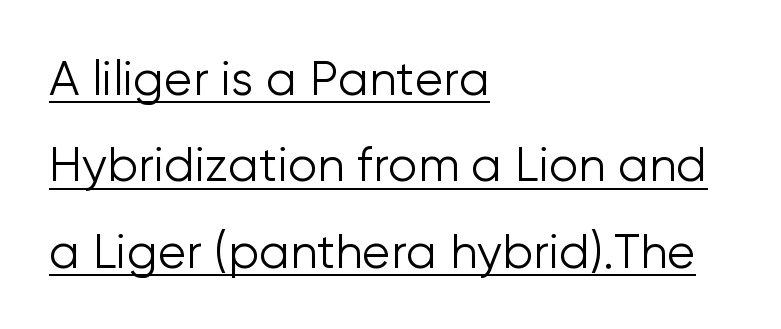
Q: Is the text bold? A: No.
Q: Is the text italic (slanted)? A: No, it is upright.
Q: Is the typeface a serif or a sans-serif typeface? A: Sans-serif.
Q: Is the text underlined? A: Yes.
Q: How is the paragraph aligned? A: Left-aligned.
Q: Is the spacing between letters normal or unusually wide? A: Normal.
Q: Width (condensed, normal, or wide)? A: Normal.
Q: Stroke contrast? A: Low.
Q: x-height? A: Medium.
Q: Monospaced? A: No.
